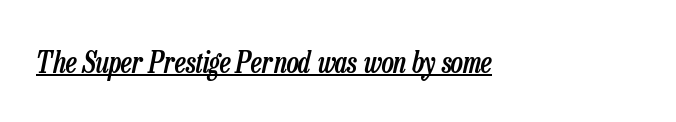
The image shows 29 px semibold, condensed type, italic (leaning right); set normal letter spacing, underlined; low stroke contrast and a medium x-height.
